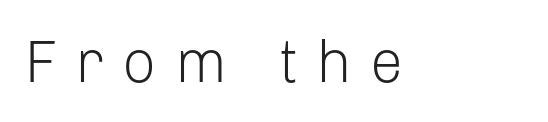
The image shows 60 px light sans-serif type, upright; set unusually wide letter spacing (+0.3 em), not underlined; low stroke contrast and a medium x-height.
